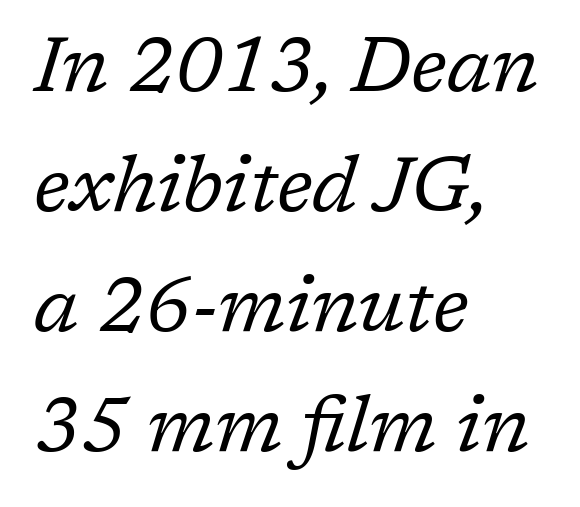
Q: Is the text bold? A: No.
Q: Is the text italic (slanted)? A: Yes, it leans right by about 17 degrees.
Q: Is the typeface a serif or a sans-serif typeface? A: Serif.
Q: Is the text underlined? A: No.
Q: How is the paragraph aligned? A: Left-aligned.
Q: Is the spacing between letters normal or unusually wide? A: Normal.
Q: Is the spacing between lines tight, normal or loose? A: Normal.
Q: Width (condensed, normal, or wide)? A: Normal.
Q: Stroke contrast? A: Low.
Q: x-height? A: Medium.
Q: Monospaced? A: No.
